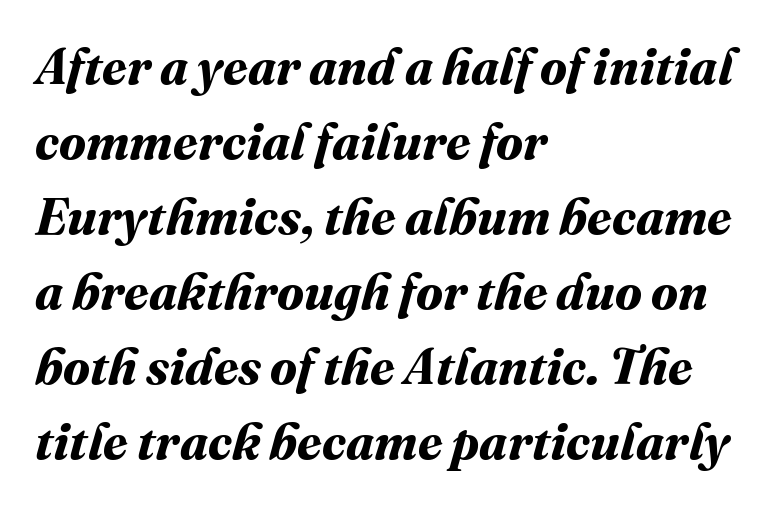
{"bold": "yes", "weight": "bold", "width": "normal", "stroke_contrast": "medium", "x_height": "medium", "monospaced": "no", "underline": "no", "align": "left", "line_spacing": "normal", "line_spacing_ratio": 1.5, "letter_spacing": "normal", "letter_spacing_em": 0.0, "glyph_px": 50}
